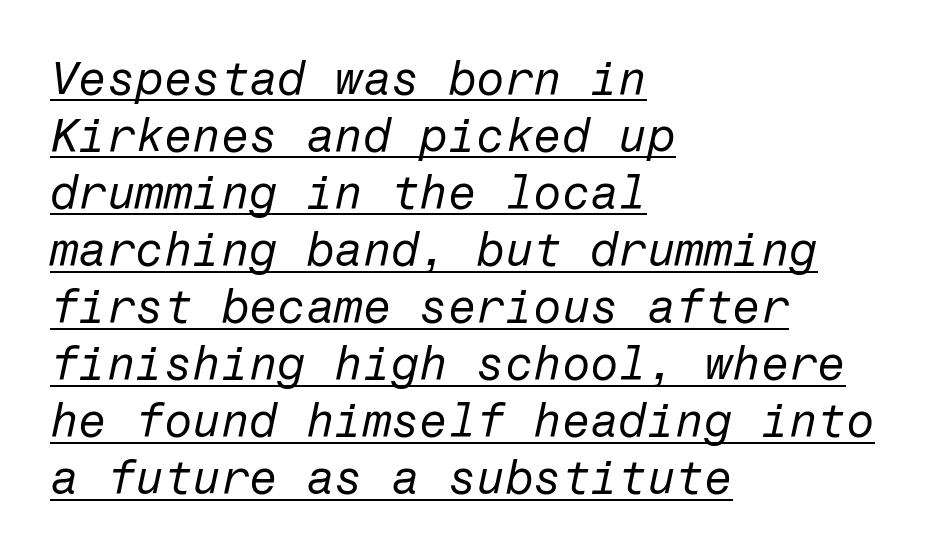
{"italic": "yes", "lean": "right", "slant_degrees": 12, "bold": "no", "weight": "regular", "width": "normal", "stroke_contrast": "low", "x_height": "medium", "underline": "yes", "align": "left", "line_spacing_ratio": 1.24, "letter_spacing": "normal", "letter_spacing_em": 0.0, "glyph_px": 46}
